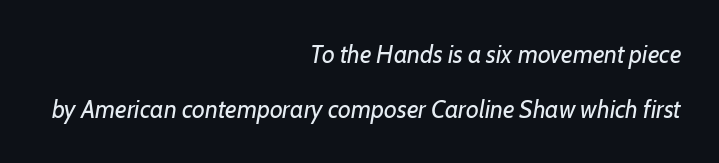
The lines are spread far apart with generous leading. This sample uses plain, unmodified letter spacing. Check under the words: just untouched page. Caption: multi-line text, flush right, ragged left. Is this a heavy cut? Hardly; it is regular or lighter. The rendering applies a slant to the glyphs.
